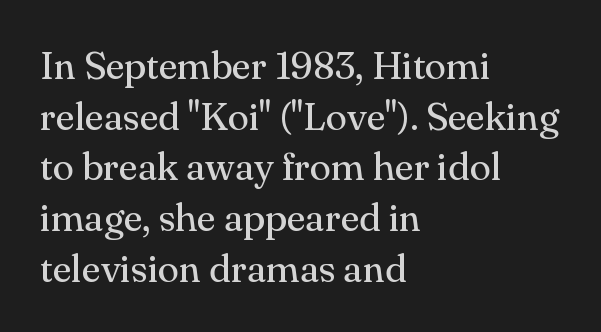
Q: Is the text bold? A: No.
Q: Is the text italic (slanted)? A: No, it is upright.
Q: Is the typeface a serif or a sans-serif typeface? A: Serif.
Q: Is the text underlined? A: No.
Q: How is the paragraph aligned? A: Left-aligned.
Q: Is the spacing between letters normal or unusually wide? A: Normal.
Q: Is the spacing between lines tight, normal or loose? A: Normal.
Q: Width (condensed, normal, or wide)? A: Normal.
Q: Stroke contrast? A: Medium.
Q: x-height? A: Small.
Q: Monospaced? A: No.
